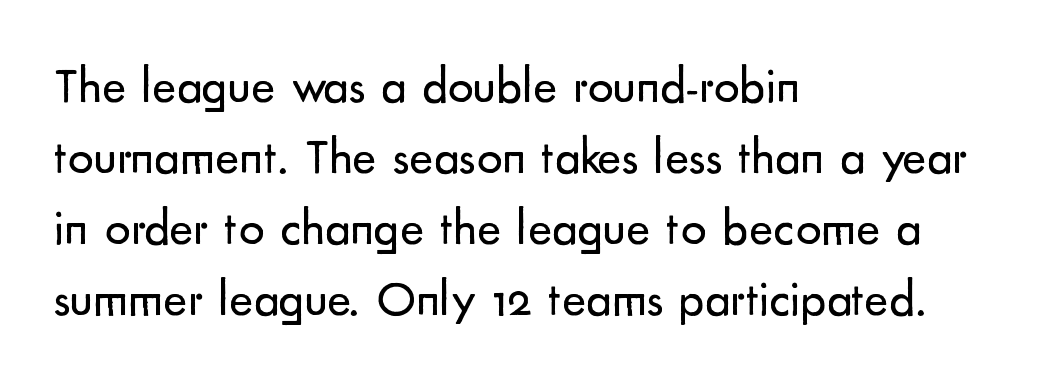
Q: Is the text bold? A: No.
Q: Is the text italic (slanted)? A: No, it is upright.
Q: Is the typeface a serif or a sans-serif typeface? A: Sans-serif.
Q: Is the text underlined? A: No.
Q: How is the paragraph aligned? A: Left-aligned.
Q: Is the spacing between letters normal or unusually wide? A: Normal.
Q: Is the spacing between lines tight, normal or loose? A: Normal.
Q: Width (condensed, normal, or wide)? A: Normal.
Q: Stroke contrast? A: Low.
Q: x-height? A: Small.
Q: Monospaced? A: No.
